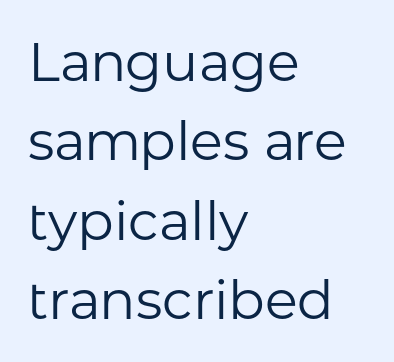
Q: Is the text bold? A: No.
Q: Is the text italic (slanted)? A: No, it is upright.
Q: Is the typeface a serif or a sans-serif typeface? A: Sans-serif.
Q: Is the text underlined? A: No.
Q: How is the paragraph aligned? A: Left-aligned.
Q: Is the spacing between letters normal or unusually wide? A: Normal.
Q: Is the spacing between lines tight, normal or loose? A: Normal.
Q: Width (condensed, normal, or wide)? A: Normal.
Q: Stroke contrast? A: Low.
Q: x-height? A: Medium.
Q: Monospaced? A: No.
